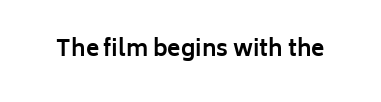
Q: Is the text bold? A: Yes.
Q: Is the text italic (slanted)? A: No, it is upright.
Q: Is the text underlined? A: No.
Q: Is the spacing between letters normal or unusually wide? A: Normal.
